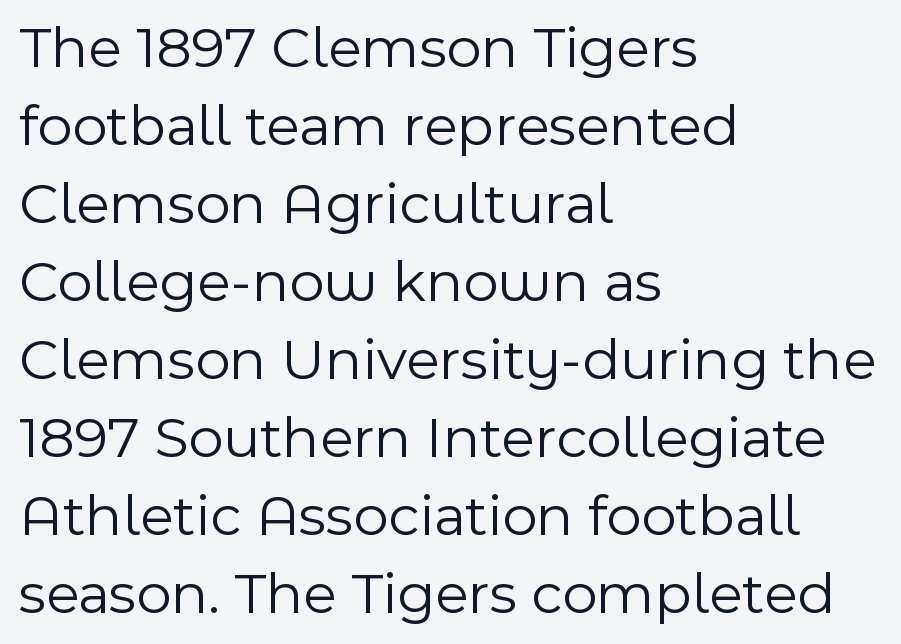
Q: Is the text bold? A: No.
Q: Is the text italic (slanted)? A: No, it is upright.
Q: Is the typeface a serif or a sans-serif typeface? A: Sans-serif.
Q: Is the text underlined? A: No.
Q: How is the paragraph aligned? A: Left-aligned.
Q: Is the spacing between letters normal or unusually wide? A: Normal.
Q: Is the spacing between lines tight, normal or loose? A: Normal.
Q: Width (condensed, normal, or wide)? A: Normal.
Q: x-height? A: Medium.
Q: Monospaced? A: No.
